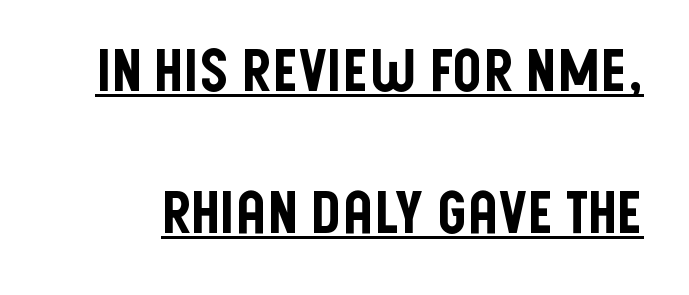
{"serif": "no", "italic": "no", "width": "condensed", "stroke_contrast": "low", "x_height": "large", "monospaced": "no", "underline": "yes", "line_spacing": "loose", "line_spacing_ratio": 2.41, "letter_spacing": "normal", "letter_spacing_em": 0.0, "glyph_px": 59}
